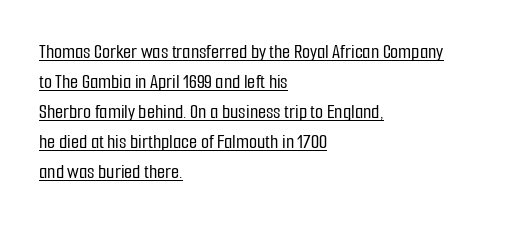
{"italic": "no", "underline": "yes", "align": "left", "line_spacing": "normal", "line_spacing_ratio": 1.43, "letter_spacing": "normal", "letter_spacing_em": 0.0, "glyph_px": 21}
